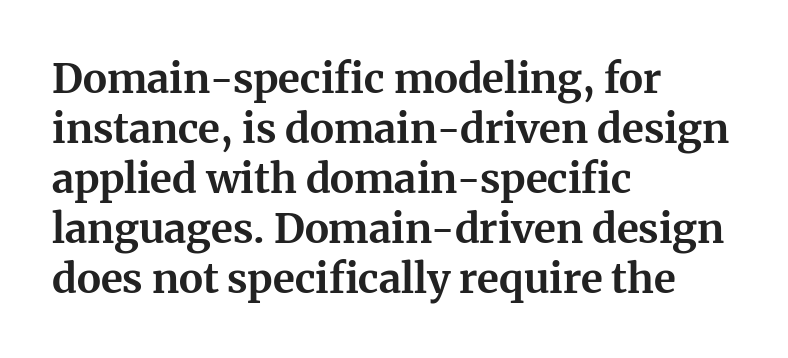
{"serif": "yes", "italic": "no", "bold": "yes", "weight": "bold", "width": "normal", "stroke_contrast": "medium", "x_height": "medium", "monospaced": "no", "underline": "no", "align": "left", "line_spacing_ratio": 1.22, "letter_spacing": "normal", "letter_spacing_em": 0.0, "glyph_px": 41}
